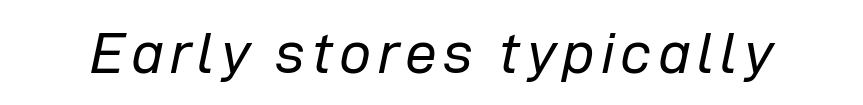
Beneath every word, the page is bare. This is oblique type, the kind used for emphasis or titles. A light-to-regular cut is what we see here. Looks like regular typesetting: each glyph gets only the width it needs.
